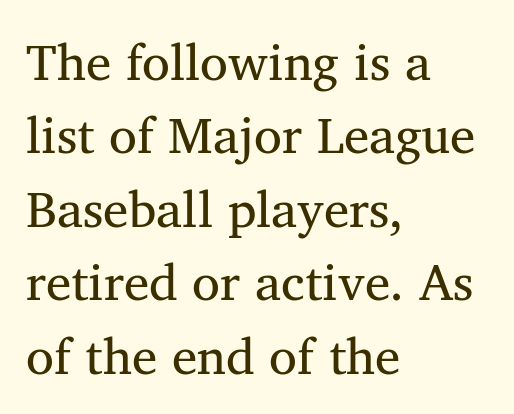
This is the regular roman posture of the typeface. Here the designer chose a conventional face with non-uniform glyph widths. Every row of glyphs begins at an identical x-position on the left. This rendering employs a face with finishing strokes, i.e., a serif. This block has exactly the height ordinary leading produces. Beneath every word, the page is bare.
